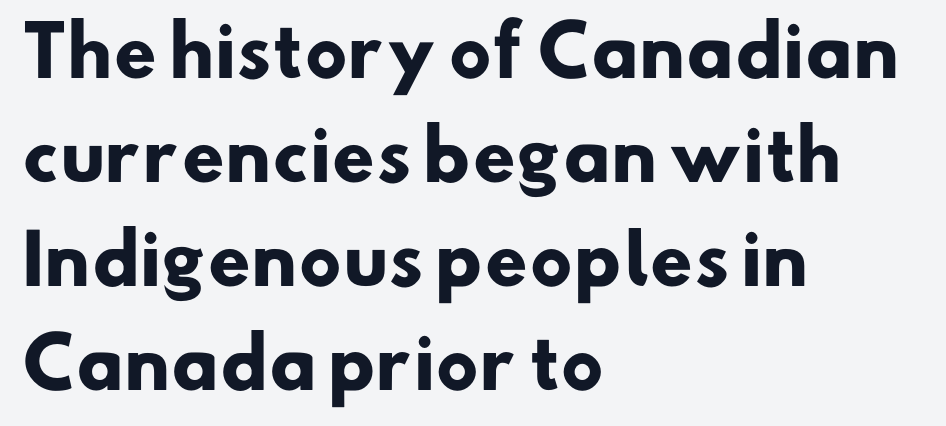
The image shows 68 px heavy sans-serif type; set left-aligned, normal line spacing (1.53x), normal letter spacing, not underlined; low stroke contrast and a small x-height.
